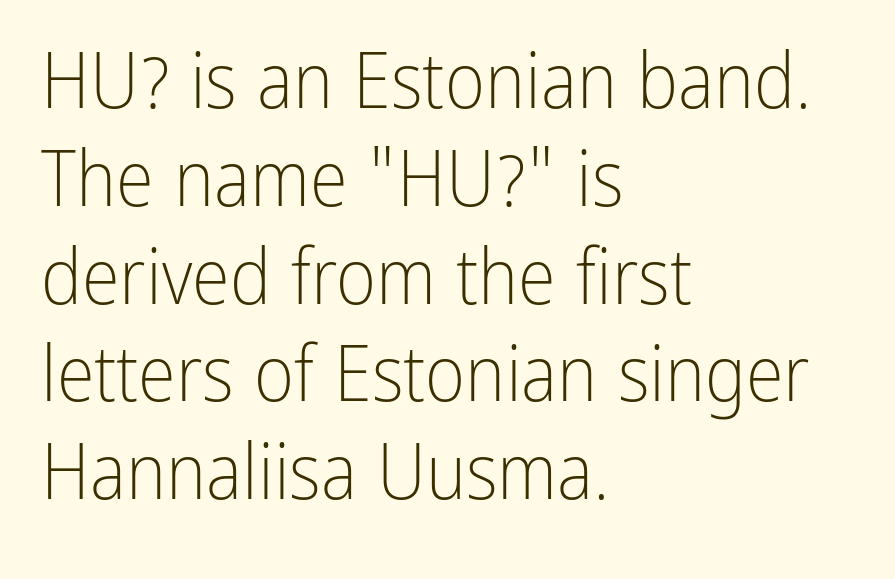
The image shows 77 px light, condensed sans-serif type, upright; set left-aligned, normal line spacing (1.27x), normal letter spacing, not underlined; low stroke contrast and a medium x-height.
